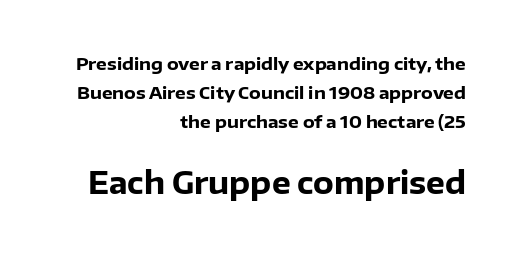
{"serif": "no", "italic": "no", "bold": "yes", "weight": "heavy", "width": "normal", "stroke_contrast": "low", "x_height": "medium", "monospaced": "no", "underline": "no", "align": "right", "line_spacing": "normal", "line_spacing_ratio": 1.7, "letter_spacing": "normal", "letter_spacing_em": 0.0, "larger_block": "second", "size_ratio": 1.76, "glyph_px": 30}
